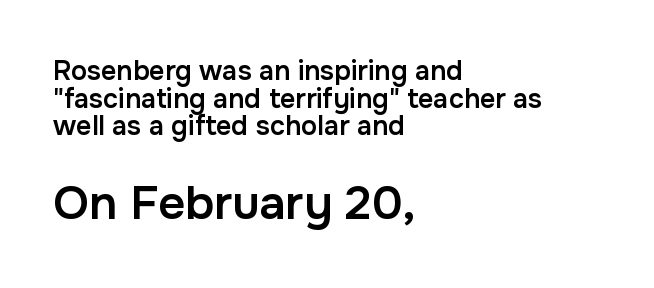
The image shows 47 px semibold sans-serif type, upright; set left-aligned, tight line spacing (1.02x), normal letter spacing, not underlined; the second (bottom) block is 1.74x larger; low stroke contrast and a medium x-height.
